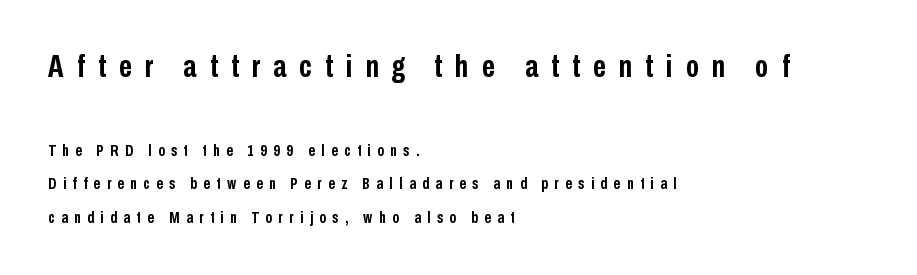
The image shows 32 px semibold, condensed sans-serif type, upright; set left-aligned, loose line spacing (2.1x), unusually wide letter spacing (+0.41 em), not underlined; the first (top) block is 2.0x larger; low stroke contrast and a medium x-height.
